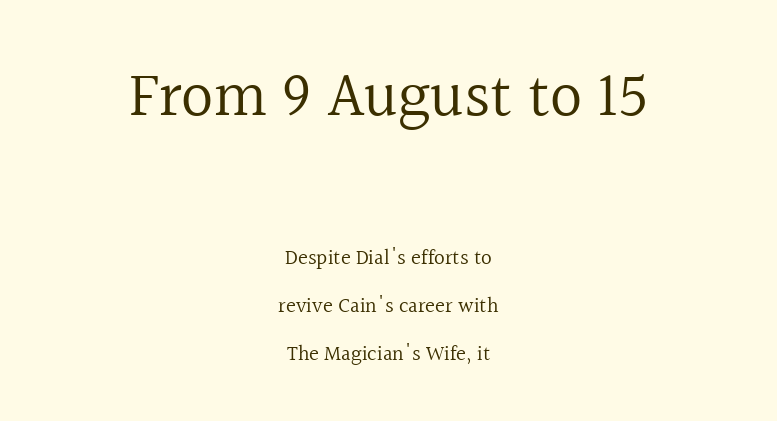
{"serif": "yes", "italic": "no", "bold": "no", "weight": "regular", "width": "normal", "x_height": "medium", "monospaced": "no", "underline": "no", "align": "center", "line_spacing": "loose", "line_spacing_ratio": 2.27, "letter_spacing": "normal", "letter_spacing_em": 0.0, "larger_block": "first", "size_ratio": 3.0, "glyph_px": 63}
